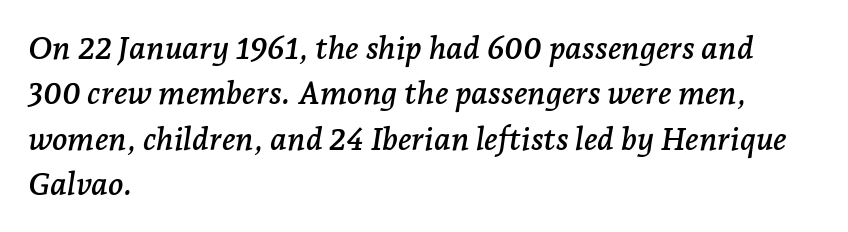
Q: Is the text italic (slanted)? A: Yes, it leans right by about 7 degrees.
Q: Is the typeface a serif or a sans-serif typeface? A: Serif.
Q: Is the text underlined? A: No.
Q: How is the paragraph aligned? A: Left-aligned.
Q: Is the spacing between letters normal or unusually wide? A: Normal.
Q: Is the spacing between lines tight, normal or loose? A: Normal.
Q: Width (condensed, normal, or wide)? A: Normal.
Q: Stroke contrast? A: Low.
Q: x-height? A: Medium.
Q: Monospaced? A: No.
